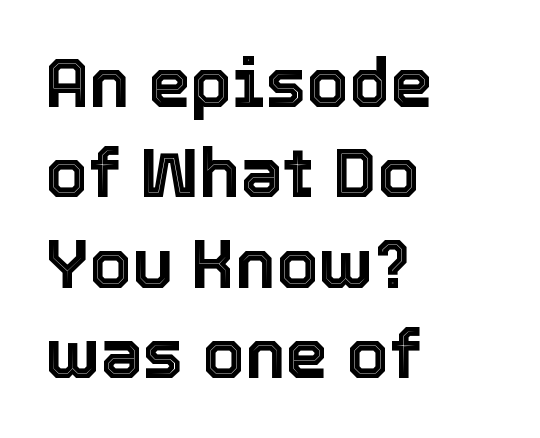
Regular leading. There is no visible air inserted between adjacent glyphs. The string is rendered with underlining switched off. The passage shown is typed in a proportional face where columns would drift. One-word summary of the alignment: left. The type sits square on the baseline with zero lean.
